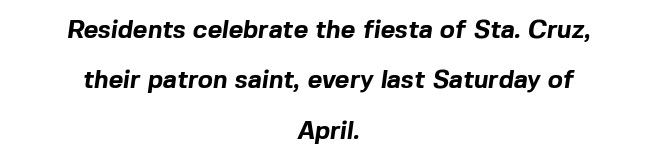
{"bold": "yes", "underline": "no", "align": "center", "line_spacing": "loose", "line_spacing_ratio": 2.02, "letter_spacing": "normal", "letter_spacing_em": 0.0, "glyph_px": 25}
